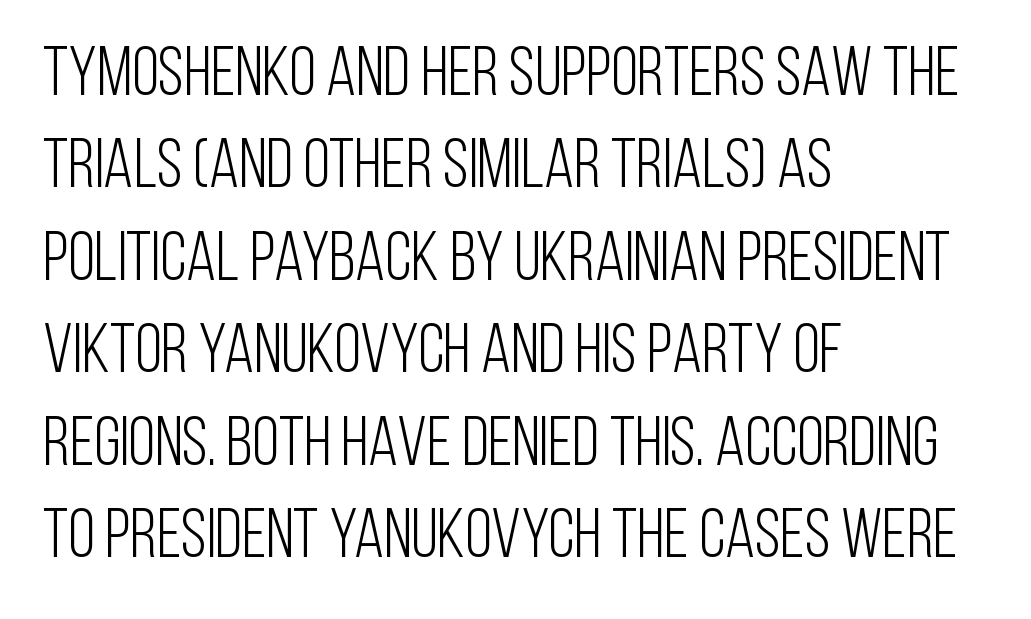
Q: Is the text bold? A: No.
Q: Is the text italic (slanted)? A: No, it is upright.
Q: Is the typeface a serif or a sans-serif typeface? A: Sans-serif.
Q: Is the text underlined? A: No.
Q: How is the paragraph aligned? A: Left-aligned.
Q: Is the spacing between letters normal or unusually wide? A: Normal.
Q: Is the spacing between lines tight, normal or loose? A: Normal.
Q: Width (condensed, normal, or wide)? A: Condensed.
Q: Stroke contrast? A: Low.
Q: x-height? A: Large.
Q: Monospaced? A: No.
